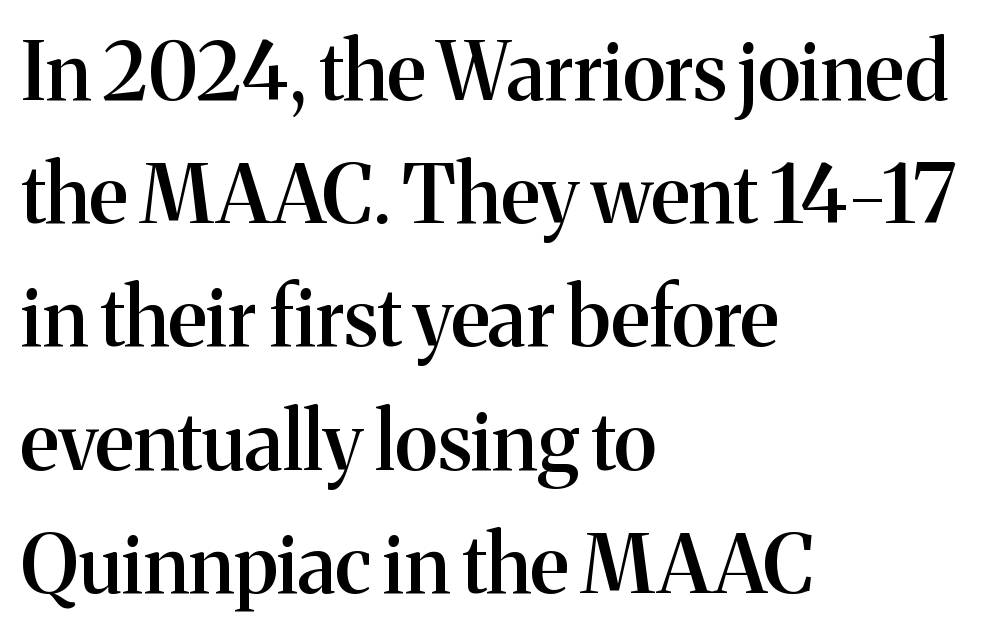
{"serif": "yes", "italic": "no", "bold": "semi", "weight": "semibold", "width": "normal", "stroke_contrast": "medium", "x_height": "medium", "monospaced": "no", "underline": "no", "align": "left", "line_spacing": "normal", "line_spacing_ratio": 1.54, "letter_spacing": "normal", "letter_spacing_em": 0.0, "glyph_px": 80}
